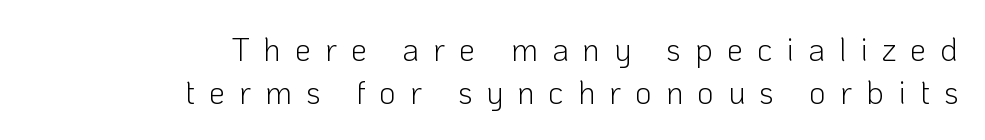
{"serif": "no", "italic": "no", "bold": "no", "weight": "light", "width": "normal", "stroke_contrast": "low", "x_height": "medium", "monospaced": "no", "underline": "no", "align": "right", "line_spacing": "normal", "line_spacing_ratio": 1.33, "letter_spacing": "wide", "letter_spacing_em": 0.44, "glyph_px": 32}
